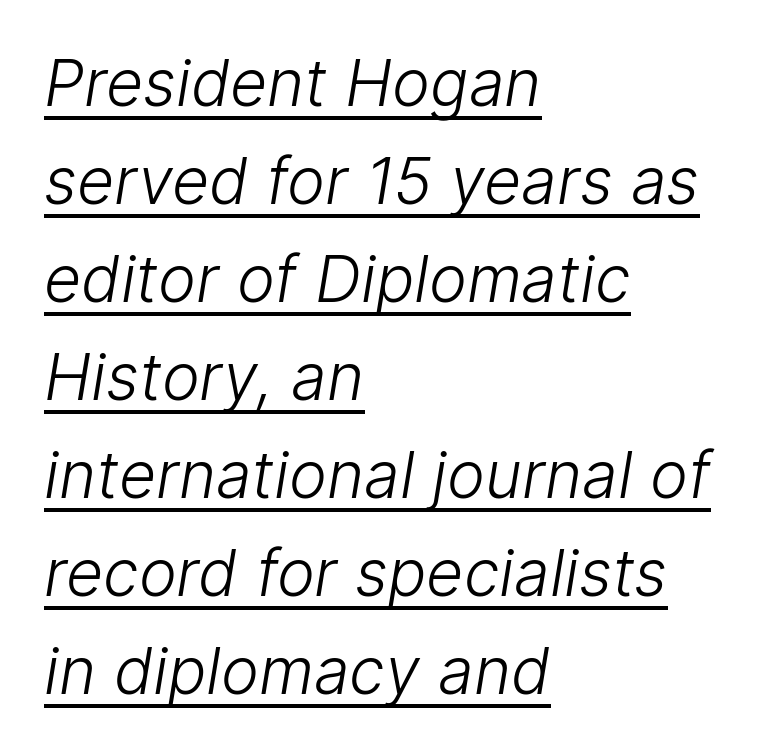
These lines sit exactly where default settings would place them. These glyphs show unthickened strokes, regular width or finer. A sans-serif font was chosen for this passage. Is the letter spacing exaggerated? No — it looks like the ordinary default. Is this a fixed-width face? No — the glyphs have proportional, varying widths. Underlining? Definitely there.
